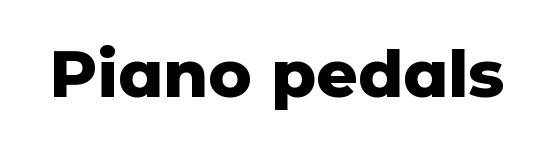
You could not count columns in this text — the font is proportionally spaced. The words here are not underlined. The face used here is a sans, in the tradition of grotesques and geometrics. A roman cut, with each character standing at attention. These words are printed bold, with thick strokes throughout. Each word holds together tightly as a unit, with standard inter-letter gaps.
